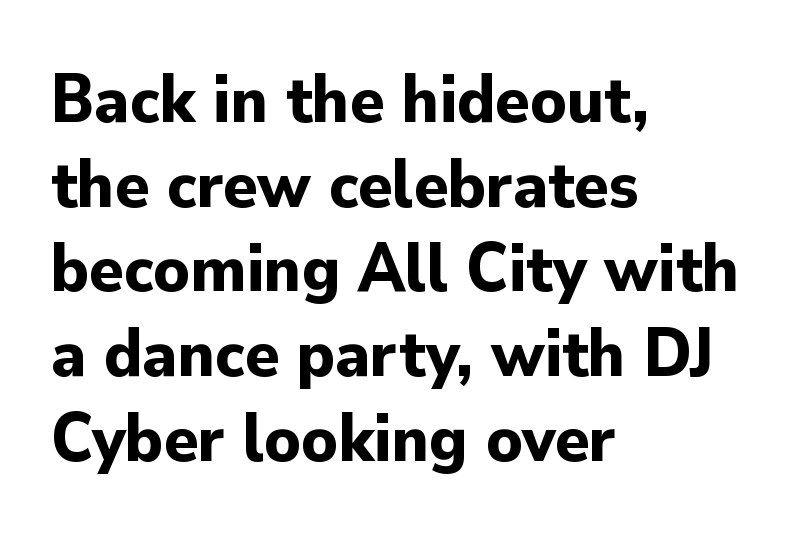
The letters sit at their default tracking, neither squeezed nor spread. Character widths vary here, with narrow letters taking less room than wide ones. Quick note: underline off. Every letter is thick-stroked: bold, no question. Short and long lines alike share a common starting point at left. The text was rendered using a sans face with plain stroke endings.
